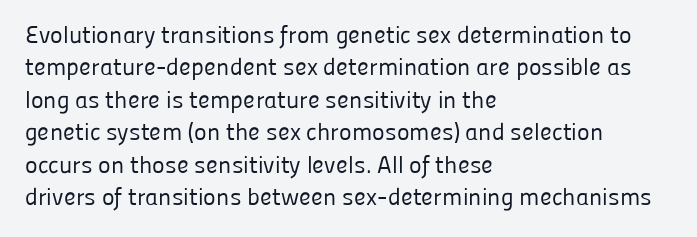
{"italic": "no", "bold": "no", "underline": "no", "align": "left", "line_spacing": "normal", "line_spacing_ratio": 1.35, "letter_spacing": "normal", "letter_spacing_em": 0.0, "glyph_px": 24}
